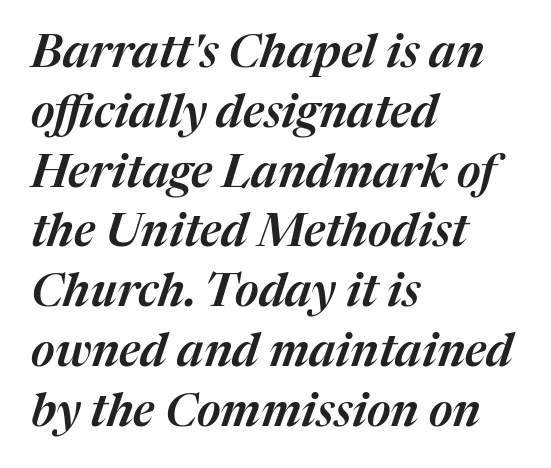
Each letter keeps its own natural width here, so spacing adapts to shape. The face used here has a pronounced slope to its letters. Short note: letters normally spaced. The typesetter chose a ragged-right arrangement here. Interline gaps are of average width in this sample.
